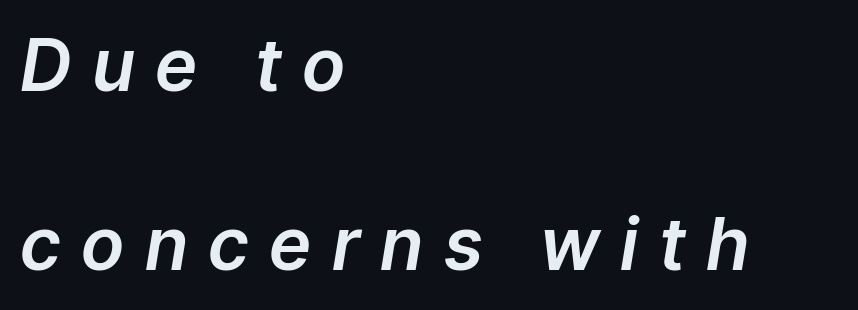
{"italic": "yes", "lean": "right", "slant_degrees": 9, "width": "normal", "stroke_contrast": "low", "x_height": "medium", "monospaced": "no", "underline": "no", "align": "left", "line_spacing": "loose", "line_spacing_ratio": 2.49, "letter_spacing": "wide", "letter_spacing_em": 0.31, "glyph_px": 72}
